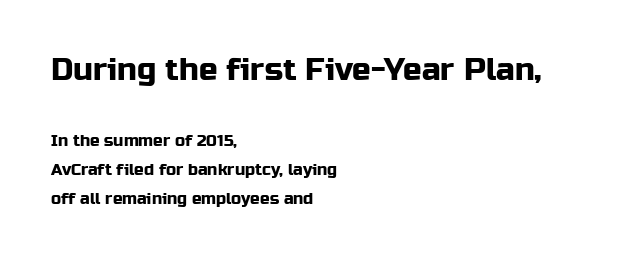
The image shows 31 px sans-serif type, upright; set left-aligned, line spacing 1.79x, normal letter spacing, not underlined; the first (top) block is 1.94x larger; low stroke contrast and a medium x-height.
